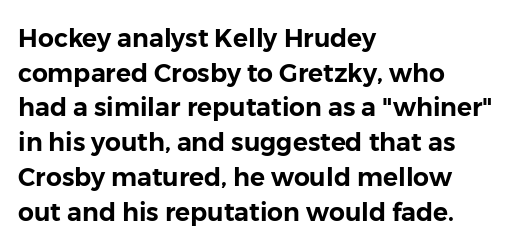
{"italic": "no", "underline": "no", "align": "left", "line_spacing": "normal", "line_spacing_ratio": 1.39, "letter_spacing": "normal", "letter_spacing_em": 0.0, "glyph_px": 25}
